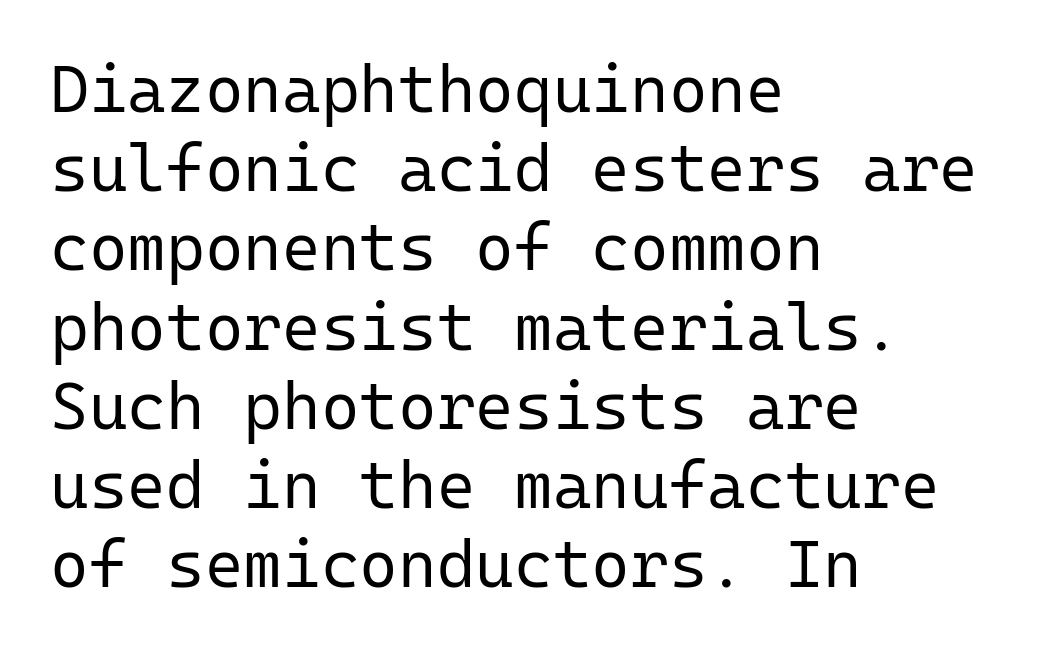
The image shows 66 px regular-weight sans-serif type, upright, monospaced; set left-aligned, line spacing 1.2x, normal letter spacing, not underlined; low stroke contrast and a medium x-height.
